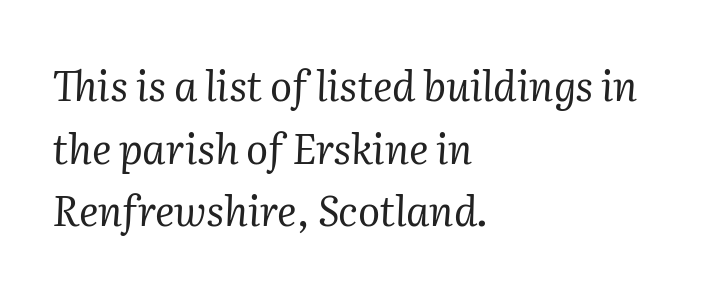
Q: Is the text bold? A: No.
Q: Is the text italic (slanted)? A: Yes, it leans right by about 2 degrees.
Q: Is the typeface a serif or a sans-serif typeface? A: Serif.
Q: Is the text underlined? A: No.
Q: How is the paragraph aligned? A: Left-aligned.
Q: Is the spacing between letters normal or unusually wide? A: Normal.
Q: Is the spacing between lines tight, normal or loose? A: Normal.
Q: Width (condensed, normal, or wide)? A: Normal.
Q: Stroke contrast? A: Medium.
Q: x-height? A: Medium.
Q: Monospaced? A: No.
